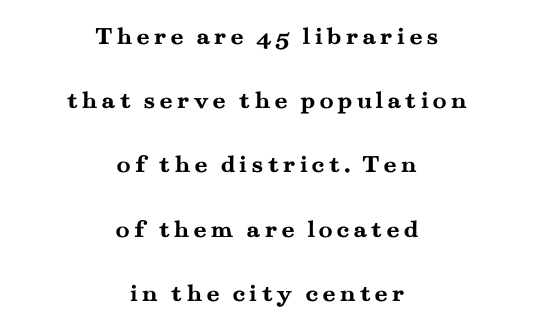
The image shows 26 px bold type, upright; set centered, loose line spacing (2.47x), not underlined.
